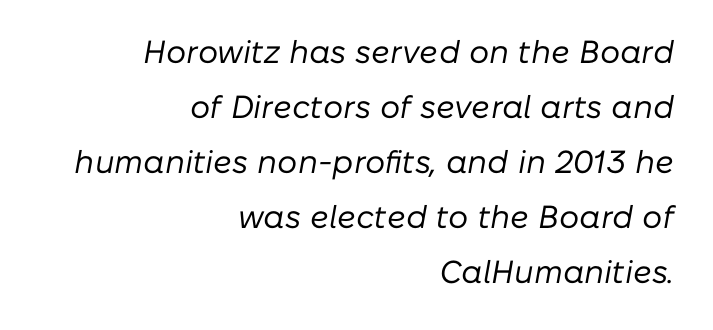
Q: Is the text bold? A: No.
Q: Is the text italic (slanted)? A: Yes, it leans right by about 10 degrees.
Q: Is the text underlined? A: No.
Q: How is the paragraph aligned? A: Right-aligned.
Q: Is the spacing between letters normal or unusually wide? A: Normal.
Q: Width (condensed, normal, or wide)? A: Normal.
Q: Stroke contrast? A: Low.
Q: x-height? A: Medium.
Q: Monospaced? A: No.
